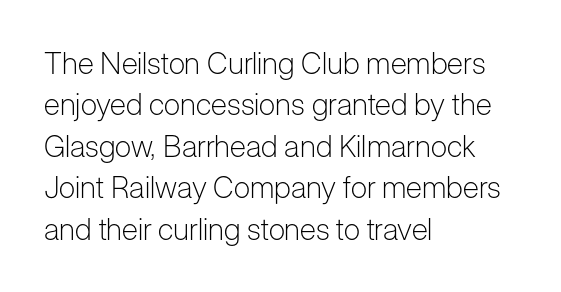
Q: Is the text bold? A: No.
Q: Is the text italic (slanted)? A: No, it is upright.
Q: Is the typeface a serif or a sans-serif typeface? A: Sans-serif.
Q: Is the text underlined? A: No.
Q: How is the paragraph aligned? A: Left-aligned.
Q: Is the spacing between letters normal or unusually wide? A: Normal.
Q: Is the spacing between lines tight, normal or loose? A: Normal.
Q: Width (condensed, normal, or wide)? A: Normal.
Q: Stroke contrast? A: Low.
Q: x-height? A: Medium.
Q: Monospaced? A: No.
